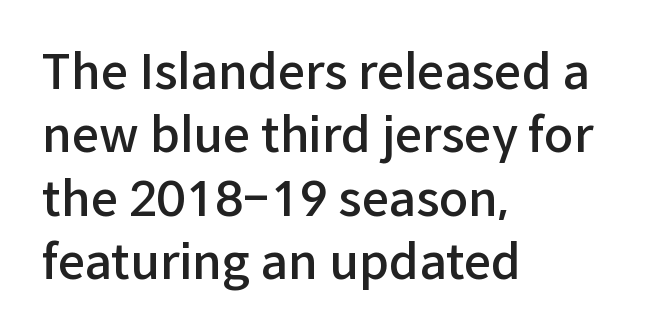
{"serif": "no", "italic": "no", "bold": "semi", "weight": "semibold", "width": "normal", "stroke_contrast": "low", "x_height": "medium", "monospaced": "no", "underline": "no", "align": "left", "line_spacing": "normal", "line_spacing_ratio": 1.32, "letter_spacing": "normal", "letter_spacing_em": 0.0, "glyph_px": 48}
